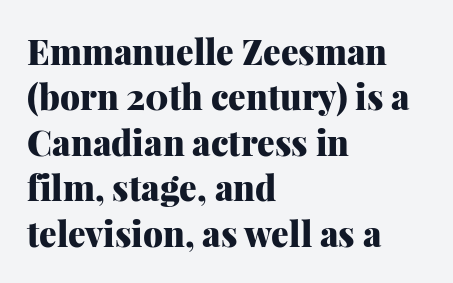
In terms of posture, this sample is upright. What stands out about the letter spacing? Nothing — it is the standard amount. No word sits above an underline. Is there much room between lines? A standard amount, neither cramped nor airy. Proportional: the letters do not fall into vertical columns. A typesetter would label this face a serif.
